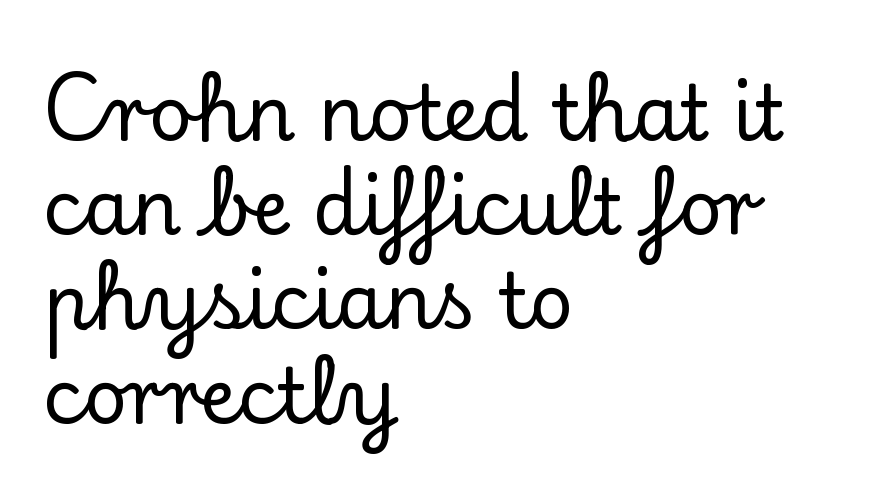
The image shows 76 px serif type, upright; set left-aligned, line spacing 1.24x, normal letter spacing, not underlined; low stroke contrast and a small x-height.
